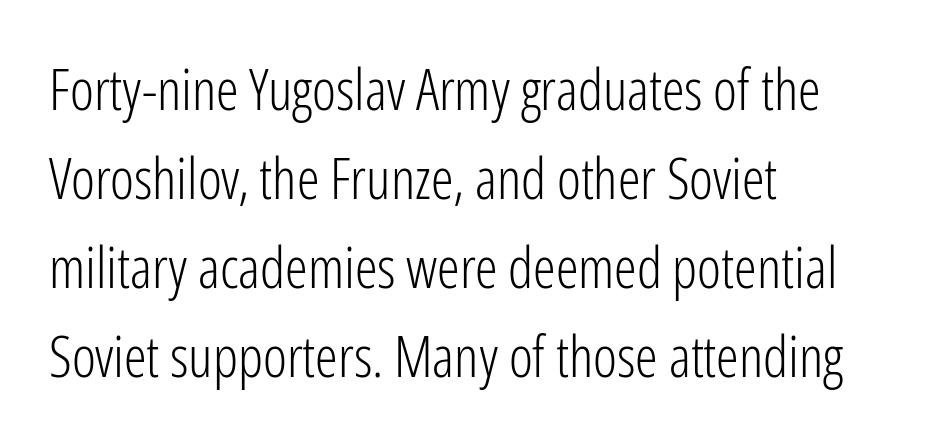
Q: Is the text bold? A: No.
Q: Is the text italic (slanted)? A: No, it is upright.
Q: Is the typeface a serif or a sans-serif typeface? A: Sans-serif.
Q: Is the text underlined? A: No.
Q: How is the paragraph aligned? A: Left-aligned.
Q: Is the spacing between letters normal or unusually wide? A: Normal.
Q: Is the spacing between lines tight, normal or loose? A: Normal.
Q: Width (condensed, normal, or wide)? A: Condensed.
Q: Stroke contrast? A: Low.
Q: x-height? A: Medium.
Q: Monospaced? A: No.
